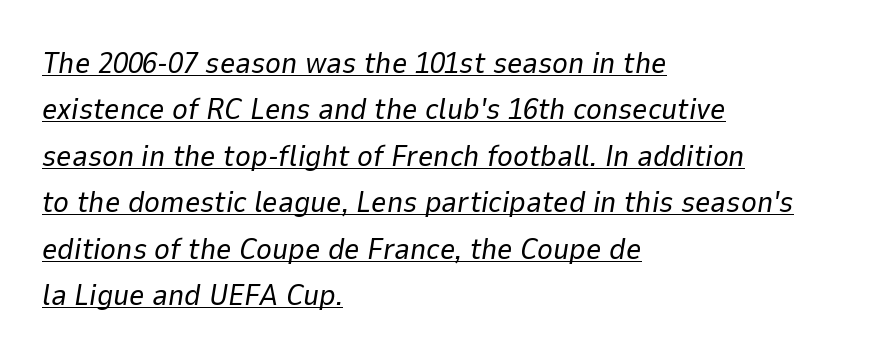
{"italic": "yes", "lean": "right", "slant_degrees": 9, "bold": "no", "weight": "regular", "width": "normal", "stroke_contrast": "low", "x_height": "medium", "monospaced": "no", "underline": "yes", "align": "left", "line_spacing": "normal", "line_spacing_ratio": 1.55, "letter_spacing": "normal", "letter_spacing_em": 0.0, "glyph_px": 30}
